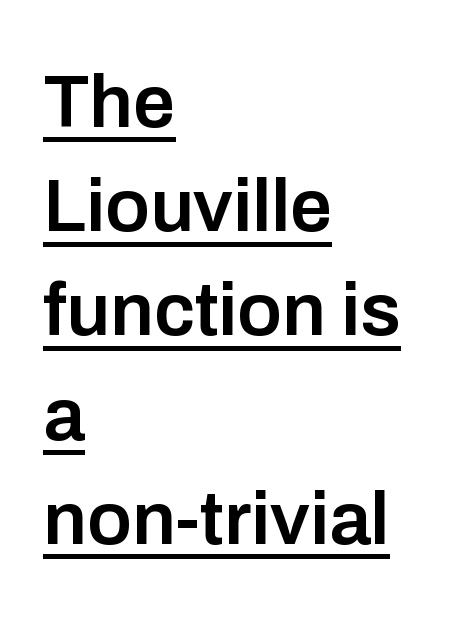
{"serif": "no", "italic": "no", "bold": "semi", "weight": "semibold", "width": "normal", "stroke_contrast": "low", "x_height": "medium", "monospaced": "no", "underline": "yes", "align": "left", "line_spacing": "normal", "line_spacing_ratio": 1.39, "letter_spacing": "normal", "letter_spacing_em": 0.0, "glyph_px": 75}
